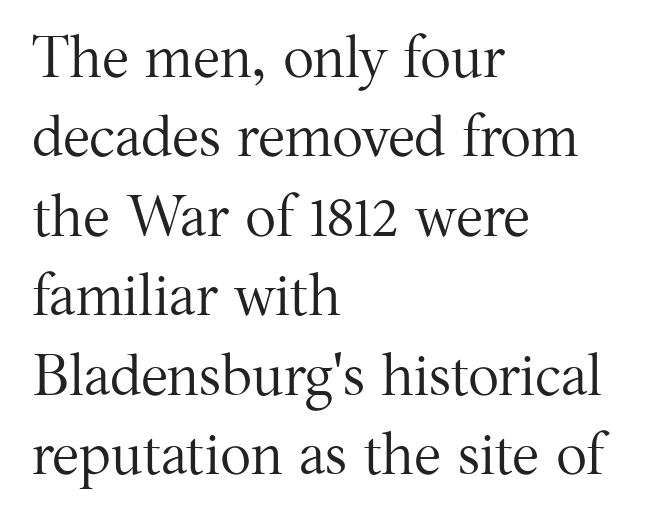
The image shows 58 px regular-weight serif type, upright; set left-aligned, normal line spacing (1.37x), normal letter spacing, not underlined; medium stroke contrast and a medium x-height.
